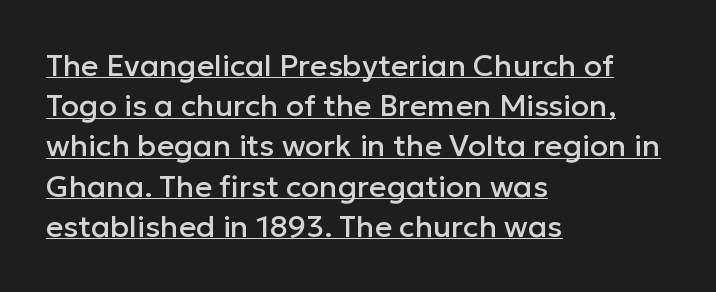
Q: Is the text italic (slanted)? A: No, it is upright.
Q: Is the typeface a serif or a sans-serif typeface? A: Sans-serif.
Q: Is the text underlined? A: Yes.
Q: How is the paragraph aligned? A: Left-aligned.
Q: Is the spacing between letters normal or unusually wide? A: Normal.
Q: Is the spacing between lines tight, normal or loose? A: Normal.
Q: Width (condensed, normal, or wide)? A: Normal.
Q: Stroke contrast? A: Low.
Q: x-height? A: Medium.
Q: Monospaced? A: No.
